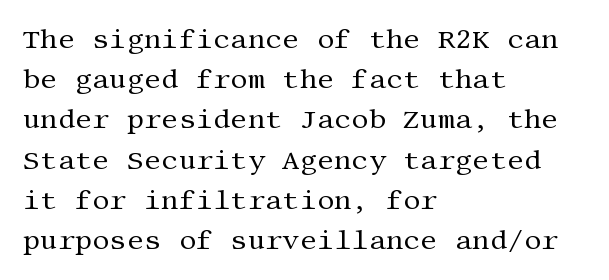
The image shows 27 px text type, upright; set left-aligned, normal line spacing (1.49x), normal letter spacing, not underlined.
